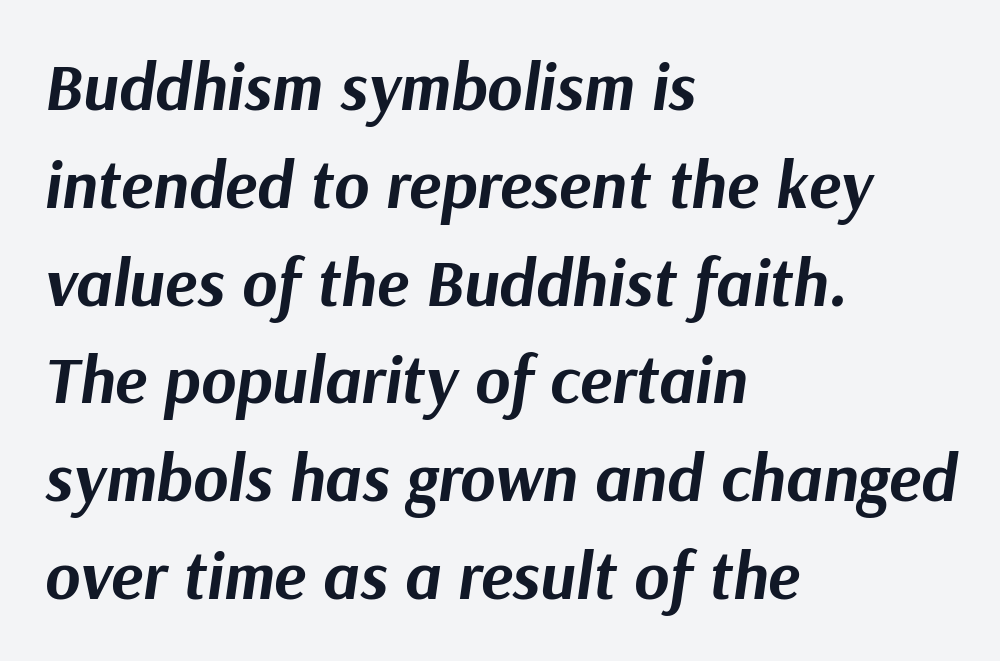
The image shows 67 px bold type, italic (leaning right); set left-aligned, normal line spacing (1.46x), normal letter spacing, not underlined; medium stroke contrast and a medium x-height.
